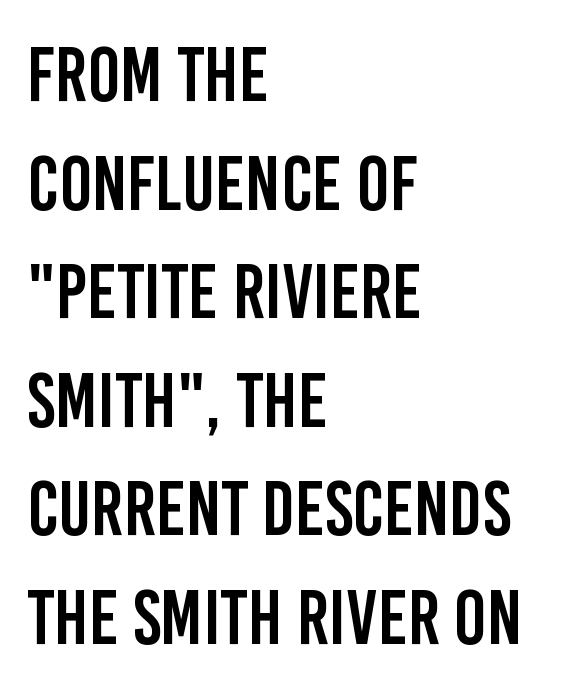
{"serif": "no", "italic": "no", "width": "condensed", "stroke_contrast": "low", "x_height": "large", "monospaced": "no", "underline": "no", "align": "left", "line_spacing": "normal", "line_spacing_ratio": 1.41, "letter_spacing": "normal", "letter_spacing_em": 0.0, "glyph_px": 77}
